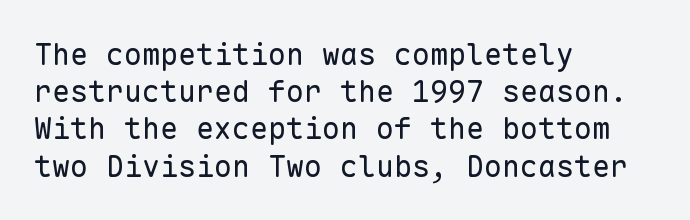
The paragraph shown leans on its left margin. The passage shown is not bold in any degree. This rendering features lettering with no underline. The rendering uses typewriter-style spacing with identical character cells.
